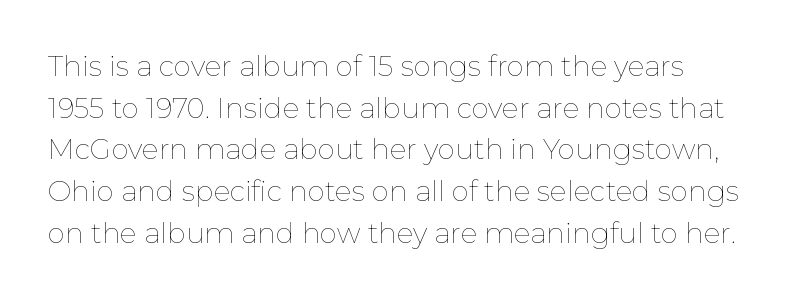
Q: Is the text bold? A: No.
Q: Is the text italic (slanted)? A: No, it is upright.
Q: Is the text underlined? A: No.
Q: Is the spacing between letters normal or unusually wide? A: Normal.
Q: Is the spacing between lines tight, normal or loose? A: Normal.
Q: Width (condensed, normal, or wide)? A: Normal.
Q: Stroke contrast? A: Low.
Q: x-height? A: Medium.
Q: Monospaced? A: No.
